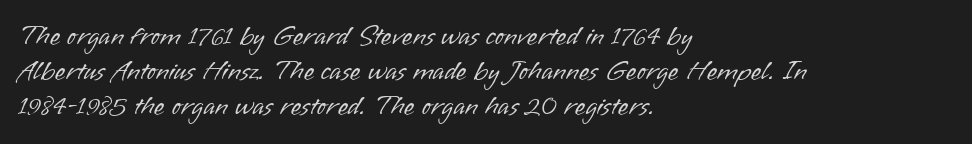
This sample keeps an unexceptional amount of space between lines. The gap between lines stays unmarked. Is this a heavy cut? Hardly; it is regular or lighter.
